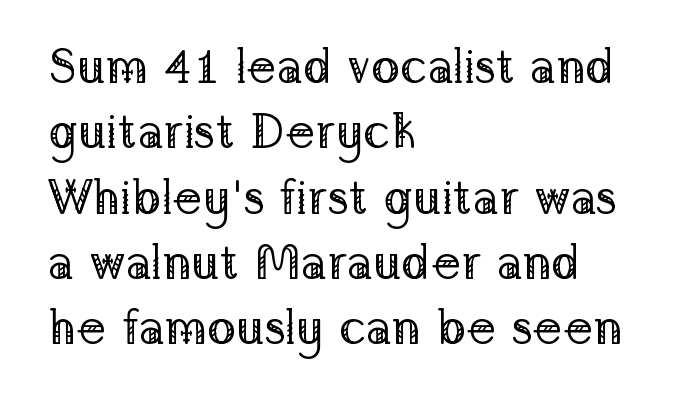
The image shows 48 px regular-weight serif type, upright; set left-aligned, normal line spacing (1.36x), normal letter spacing, not underlined; low stroke contrast and a medium x-height.
